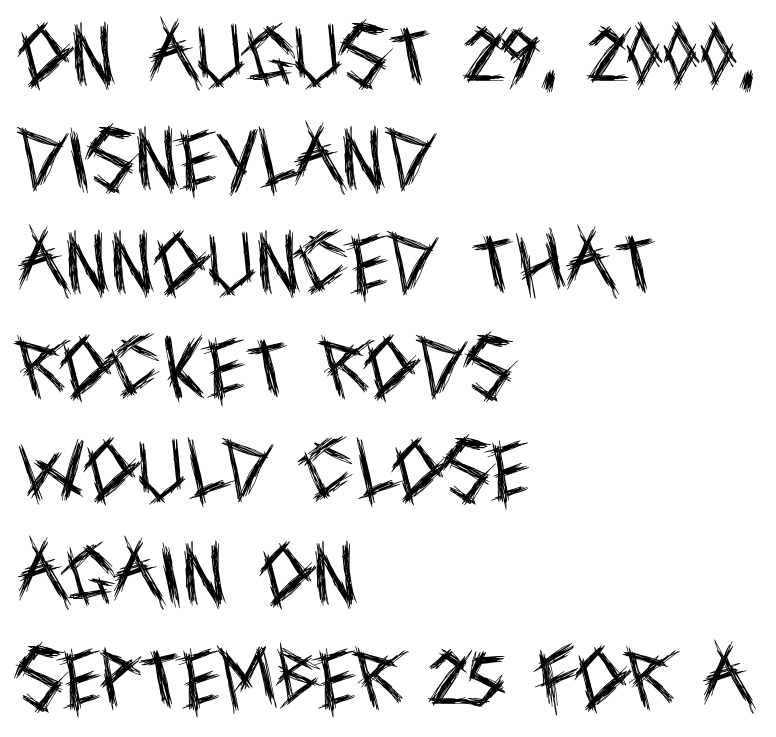
The image shows 67 px regular-weight, condensed sans-serif type, upright; set left-aligned, normal line spacing (1.55x), normal letter spacing, not underlined; a large x-height.
